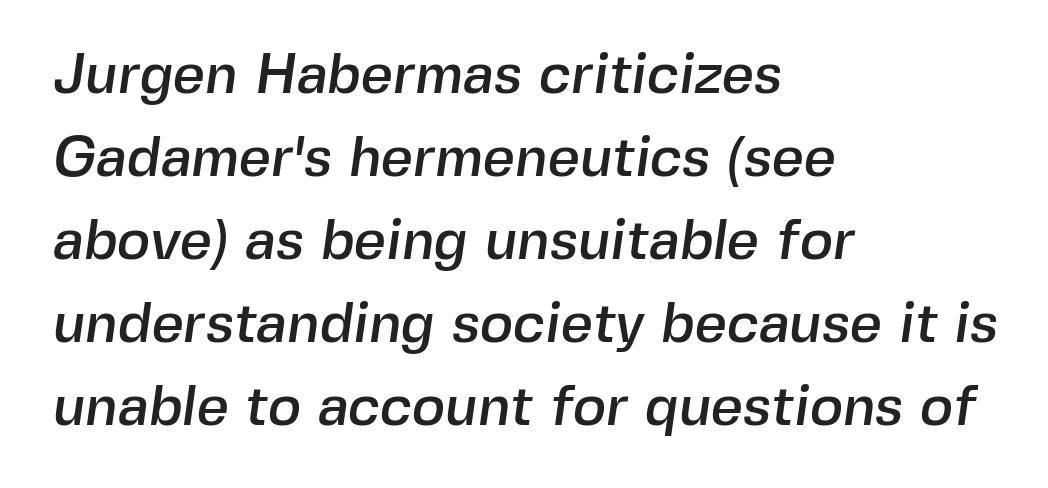
{"serif": "no", "width": "normal", "x_height": "medium", "monospaced": "no", "underline": "no", "align": "left", "line_spacing": "normal", "line_spacing_ratio": 1.48, "letter_spacing": "normal", "letter_spacing_em": 0.0, "glyph_px": 56}
